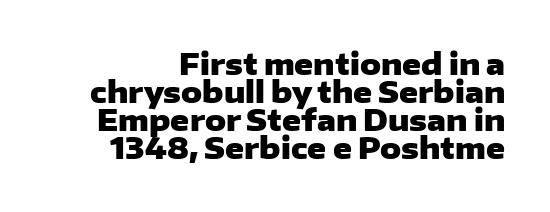
Each row of text sits above clean, open space. Stroke terminals: plain, sans-serif. The letters stand straight up with perfectly vertical stems. This sample has the flowing, uneven cadence of proportional lettering. Standard letterfit; no display-style spreading of the glyphs. Successive baselines arrive quickly, one right under another.
